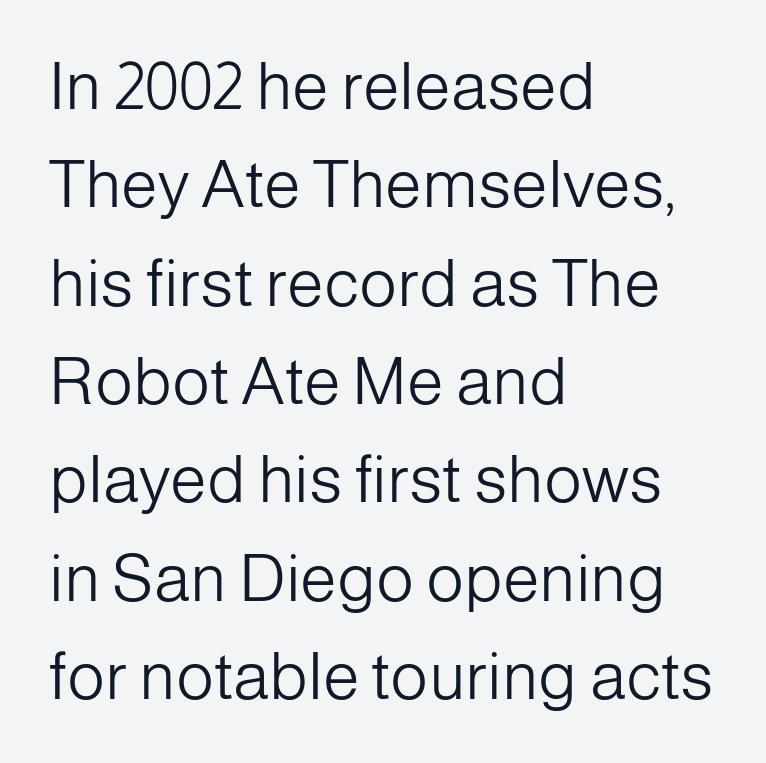
Q: Is the text bold? A: No.
Q: Is the text italic (slanted)? A: No, it is upright.
Q: Is the typeface a serif or a sans-serif typeface? A: Sans-serif.
Q: Is the text underlined? A: No.
Q: How is the paragraph aligned? A: Left-aligned.
Q: Is the spacing between letters normal or unusually wide? A: Normal.
Q: Is the spacing between lines tight, normal or loose? A: Normal.
Q: Width (condensed, normal, or wide)? A: Normal.
Q: Stroke contrast? A: Low.
Q: x-height? A: Medium.
Q: Monospaced? A: No.
